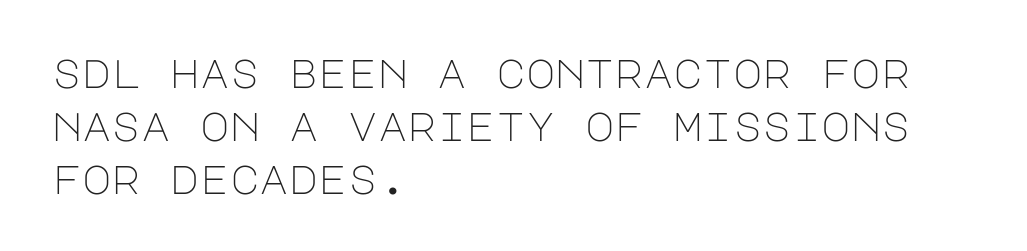
{"serif": "no", "italic": "no", "bold": "no", "weight": "light", "width": "normal", "stroke_contrast": "low", "x_height": "large", "underline": "no", "align": "left", "line_spacing": "normal", "line_spacing_ratio": 1.33, "letter_spacing": "normal", "letter_spacing_em": 0.0, "glyph_px": 40}
